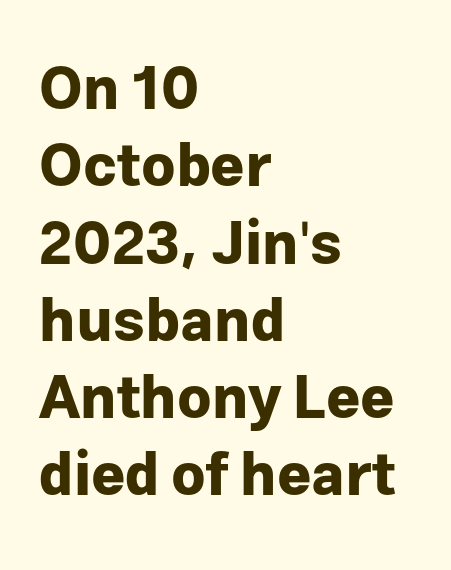
Posture: straight, roman, zero tilt. Are there feet on the stems? There aren't — it's a sans. Words float on clear page, feet unadorned. Where is the straight margin? On the left.
